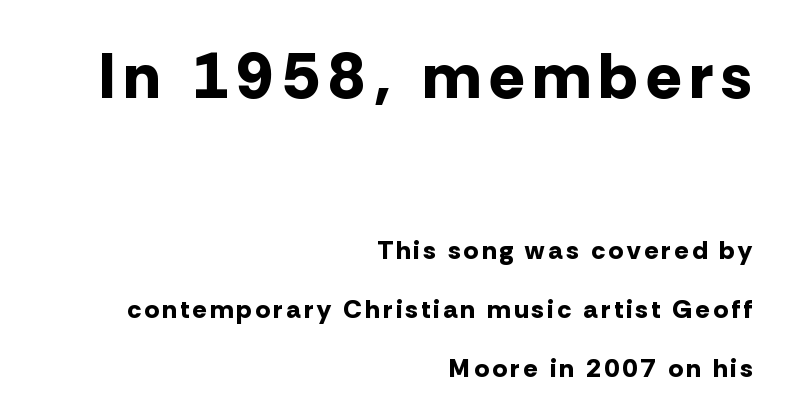
The image shows 65 px bold sans-serif type, upright; set right-aligned, loose line spacing (2.27x), not underlined; the first (top) block is 2.5x larger; low stroke contrast and a medium x-height.
